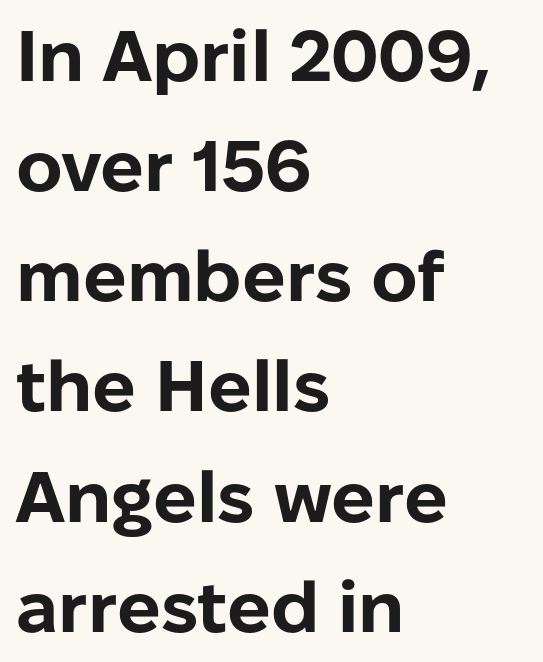
The typesetting leans heavy: a genuine bold. Underlining? Definitely not there. Each letter's strokes conclude bluntly, with no projecting serifs. The rendering uses natural spacing where letterforms have individual widths.
